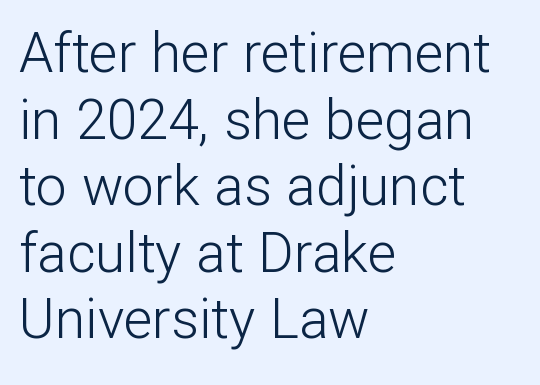
Q: Is the text bold? A: No.
Q: Is the text italic (slanted)? A: No, it is upright.
Q: Is the typeface a serif or a sans-serif typeface? A: Sans-serif.
Q: Is the text underlined? A: No.
Q: How is the paragraph aligned? A: Left-aligned.
Q: Is the spacing between letters normal or unusually wide? A: Normal.
Q: Width (condensed, normal, or wide)? A: Normal.
Q: Stroke contrast? A: Low.
Q: x-height? A: Medium.
Q: Monospaced? A: No.
